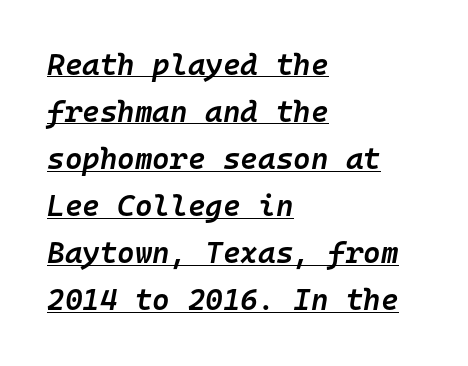
The image shows 30 px semibold type, italic (leaning right), monospaced; set left-aligned, normal line spacing (1.57x), normal letter spacing, underlined; low stroke contrast and a medium x-height.
